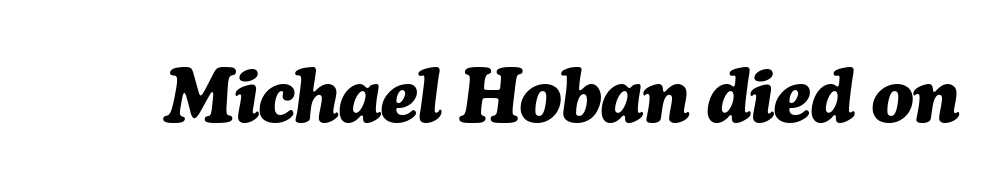
It's the slanting kind of type. The rendering keeps characters at their native spacing. This sample has the flowing, uneven cadence of proportional lettering. Clear beneath every line of the passage. Does the weight exceed regular? Yes, all the way to bold.
